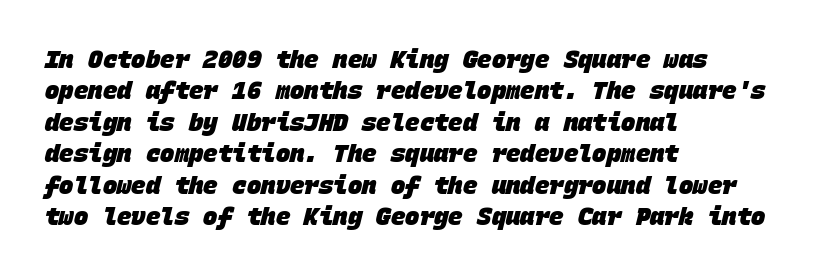
The image shows 24 px bold type; set left-aligned, normal line spacing (1.31x), normal letter spacing, not underlined.
